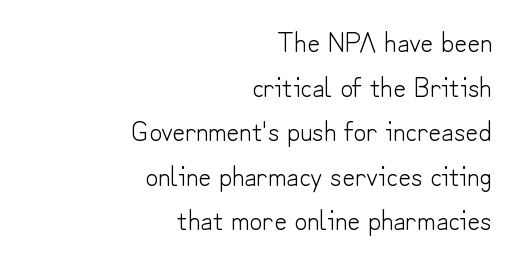
The image shows 28 px light sans-serif type, upright; set right-aligned, normal line spacing (1.59x), normal letter spacing, not underlined; low stroke contrast and a small x-height.
